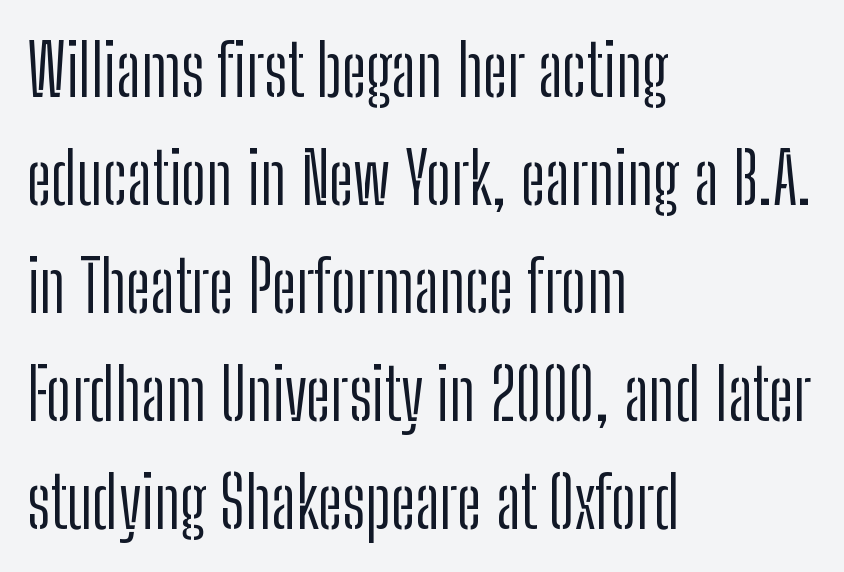
The image shows 71 px light, condensed sans-serif type, upright; set left-aligned, normal line spacing (1.52x), normal letter spacing, not underlined; low stroke contrast and a medium x-height.
